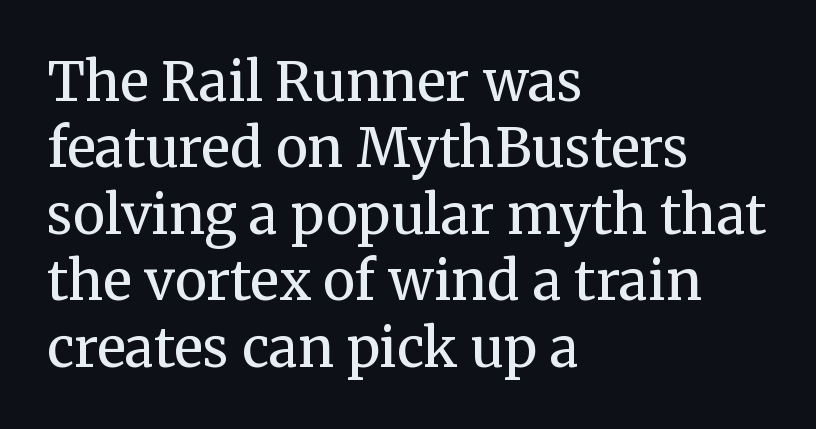
Q: Is the text bold? A: No.
Q: Is the text italic (slanted)? A: No, it is upright.
Q: Is the typeface a serif or a sans-serif typeface? A: Serif.
Q: Is the text underlined? A: No.
Q: How is the paragraph aligned? A: Left-aligned.
Q: Is the spacing between letters normal or unusually wide? A: Normal.
Q: Width (condensed, normal, or wide)? A: Normal.
Q: Stroke contrast? A: Medium.
Q: x-height? A: Medium.
Q: Monospaced? A: No.
